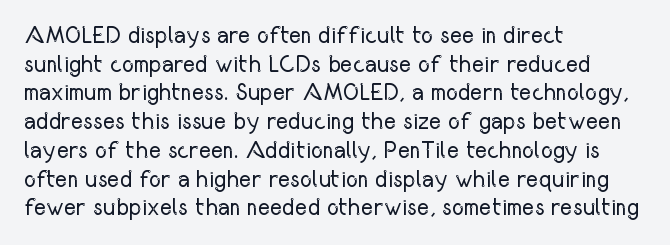
The lines sit at an ordinary, default distance from one another. The text block is weighted toward the left margin, trailing off unevenly rightward. Tracking value appears to be zero — textbook default spacing. Has an underline been added? It has not. Stroke mass is kept to a normal reading level or below.
